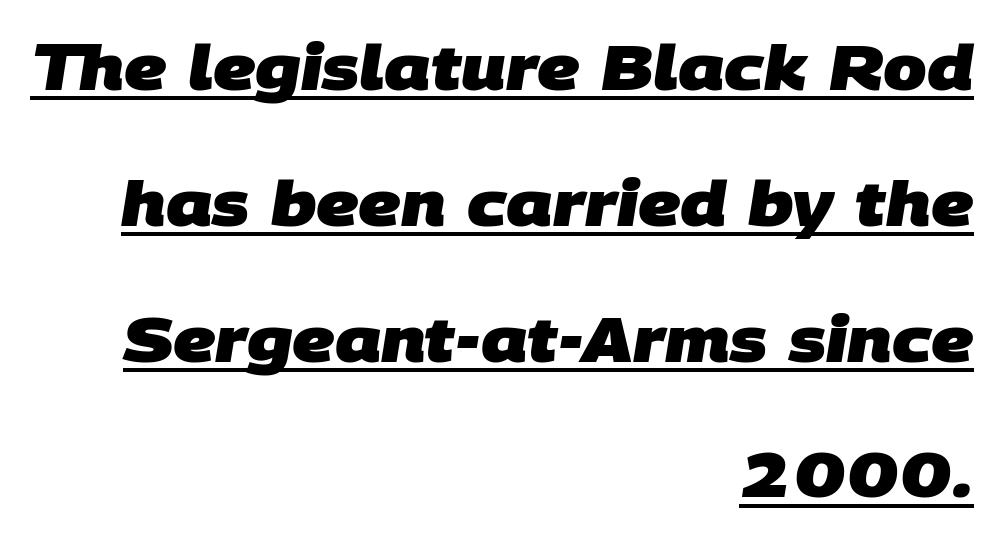
Each line of the rendering has a horizontal stroke beneath the glyphs. Compared with typical body copy, the letter spacing here is the same. The designer went with a sans here, leaving each stem footless. Widely set lines give the paragraph a tall, airy silhouette. Character widths vary here, with narrow letters taking less room than wide ones.
